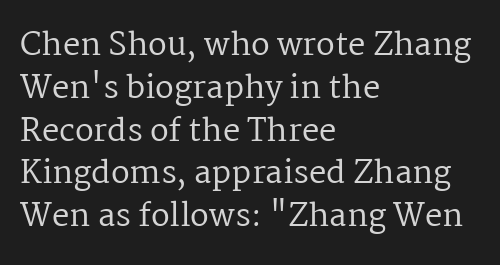
Q: Is the text bold? A: No.
Q: Is the text italic (slanted)? A: No, it is upright.
Q: Is the typeface a serif or a sans-serif typeface? A: Serif.
Q: Is the text underlined? A: No.
Q: How is the paragraph aligned? A: Left-aligned.
Q: Is the spacing between letters normal or unusually wide? A: Normal.
Q: Is the spacing between lines tight, normal or loose? A: Normal.
Q: Width (condensed, normal, or wide)? A: Normal.
Q: Stroke contrast? A: Medium.
Q: x-height? A: Medium.
Q: Monospaced? A: No.
